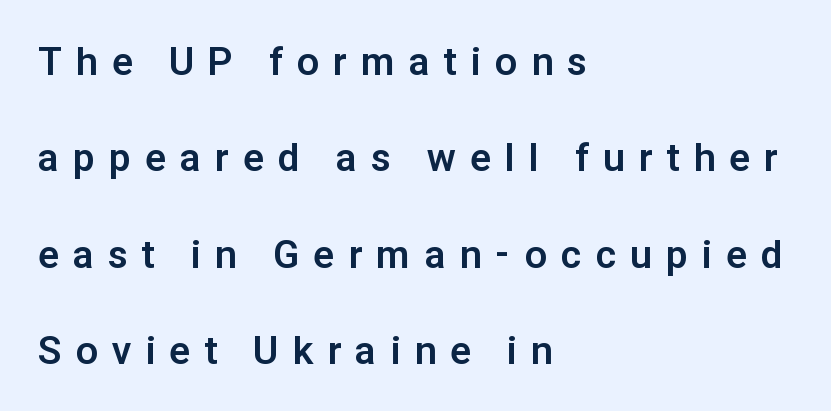
The image shows 39 px bold sans-serif type, upright; set left-aligned, loose line spacing (2.47x), unusually wide letter spacing (+0.37 em), not underlined; low stroke contrast and a medium x-height.
